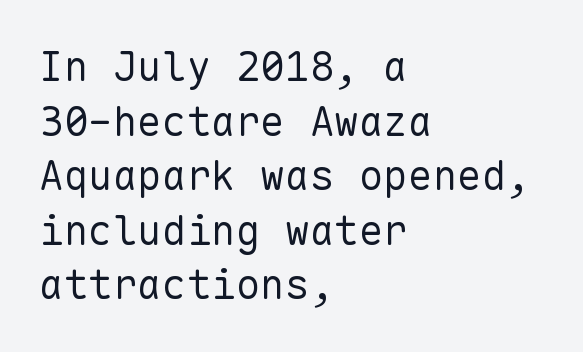
Q: Is the text bold? A: No.
Q: Is the text italic (slanted)? A: No, it is upright.
Q: Is the typeface a serif or a sans-serif typeface? A: Sans-serif.
Q: Is the text underlined? A: No.
Q: How is the paragraph aligned? A: Left-aligned.
Q: Is the spacing between letters normal or unusually wide? A: Normal.
Q: Is the spacing between lines tight, normal or loose? A: Normal.
Q: Width (condensed, normal, or wide)? A: Normal.
Q: Stroke contrast? A: Low.
Q: x-height? A: Medium.
Q: Monospaced? A: Yes.
